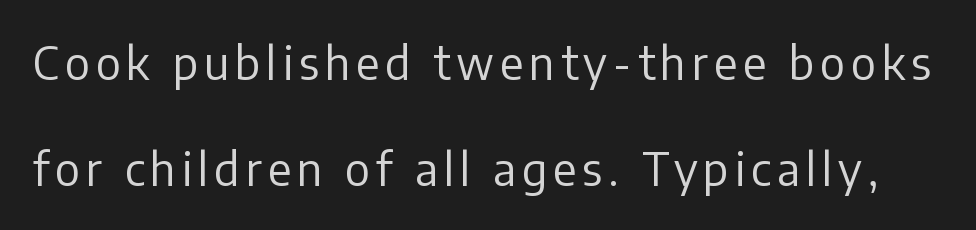
{"serif": "no", "italic": "no", "bold": "no", "weight": "regular", "width": "normal", "stroke_contrast": "low", "x_height": "medium", "monospaced": "no", "underline": "no", "line_spacing": "loose", "line_spacing_ratio": 2.36, "glyph_px": 45}
